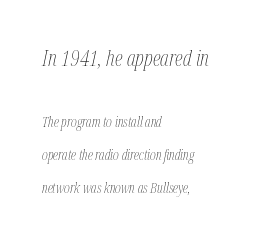
{"italic": "yes", "lean": "right", "slant_degrees": 12, "bold": "no", "underline": "no", "align": "left", "line_spacing": "loose", "line_spacing_ratio": 2.36, "letter_spacing": "normal", "letter_spacing_em": 0.0, "larger_block": "first", "size_ratio": 1.57, "glyph_px": 22}
